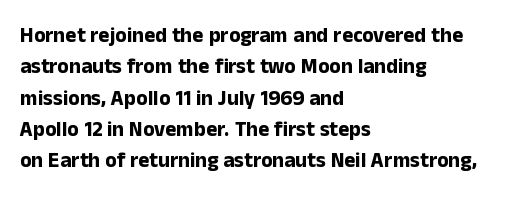
{"italic": "no", "bold": "yes", "underline": "no", "align": "left", "line_spacing": "normal", "line_spacing_ratio": 1.49, "letter_spacing": "normal", "letter_spacing_em": 0.0, "glyph_px": 21}
